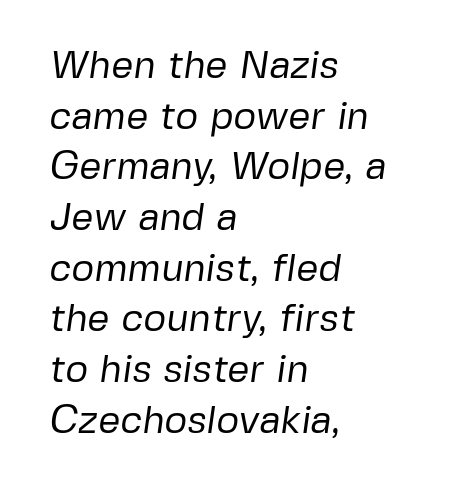
{"serif": "no", "bold": "no", "weight": "regular", "width": "normal", "stroke_contrast": "low", "x_height": "medium", "monospaced": "no", "underline": "no", "align": "left", "line_spacing": "normal", "line_spacing_ratio": 1.3, "letter_spacing": "normal", "letter_spacing_em": 0.0, "glyph_px": 39}
